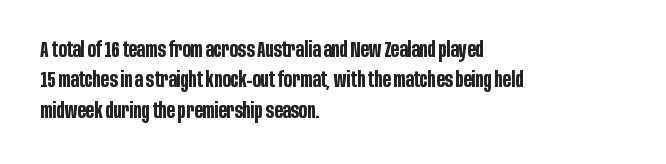
{"italic": "no", "bold": "yes", "underline": "no", "align": "left", "line_spacing": "normal", "line_spacing_ratio": 1.45, "letter_spacing": "normal", "letter_spacing_em": 0.0, "glyph_px": 21}
